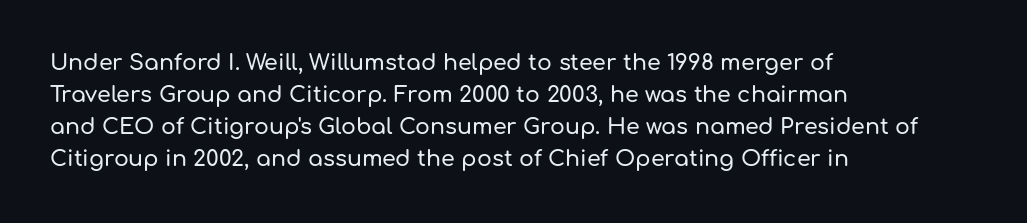
The image shows 22 px text type, upright; set left-aligned, normal line spacing (1.46x), normal letter spacing, not underlined.
